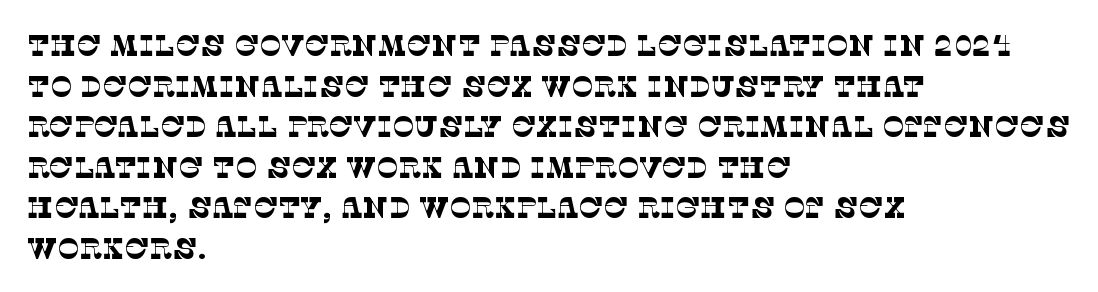
The string is rendered with underlining switched off. The rendering shows small feet on the letterforms — a serif design. The typesetter chose a ragged-right arrangement here. Interline gaps are of average width in this sample.
